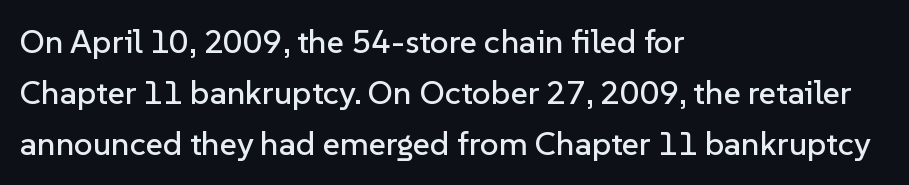
{"serif": "no", "italic": "no", "width": "normal", "stroke_contrast": "low", "x_height": "medium", "monospaced": "no", "underline": "no", "align": "left", "line_spacing": "normal", "line_spacing_ratio": 1.54, "letter_spacing": "normal", "letter_spacing_em": 0.0, "glyph_px": 33}
